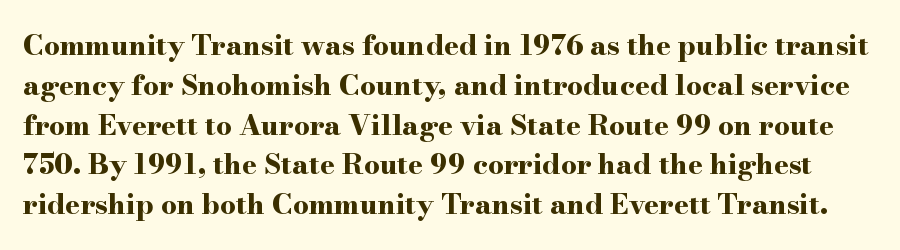
Q: Is the text bold? A: Yes.
Q: Is the text italic (slanted)? A: No, it is upright.
Q: Is the typeface a serif or a sans-serif typeface? A: Serif.
Q: Is the text underlined? A: No.
Q: Is the spacing between letters normal or unusually wide? A: Normal.
Q: Is the spacing between lines tight, normal or loose? A: Normal.
Q: Width (condensed, normal, or wide)? A: Wide.
Q: Stroke contrast? A: High.
Q: x-height? A: Small.
Q: Monospaced? A: No.
